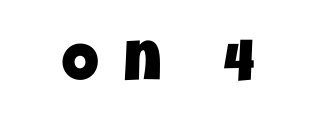
Observe the wide spacing: letters keep a clear distance from each other. Nobody drew a line under any word here. Each letter's strokes conclude bluntly, with no projecting serifs. The letters advance in unequal steps, a hallmark of proportional type.
